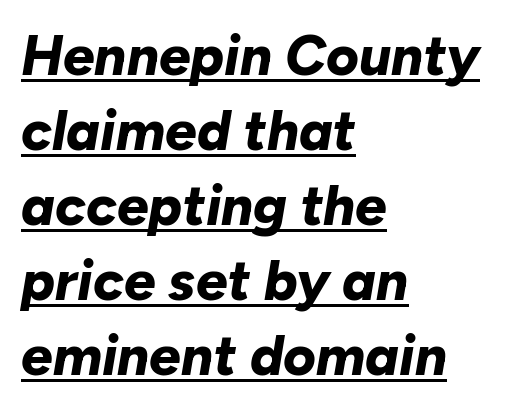
Its strokes are broad and dark, the hallmark of bold type. Reading down the block, your eye returns to a fixed left position each line. Does a line run under the words? Yes, clearly. Nothing unusual about the tracking: characters are spaced as the font intends.
